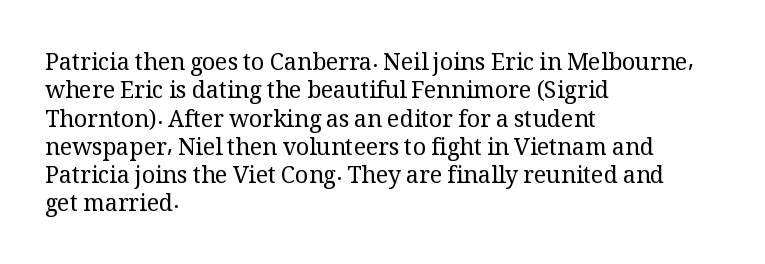
Nobody touched the tracking dial on this one. Visually the block forms a straight wall on the left and a jagged coastline on the right. Posture: upright roman. Beneath every word, the page is bare.
